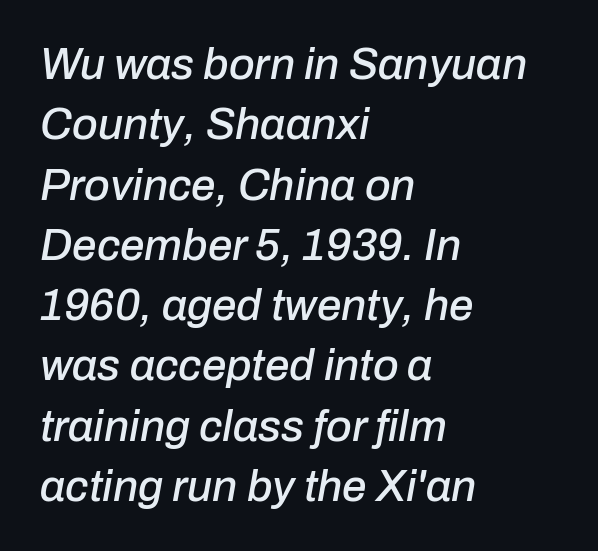
The image shows 44 px text type, italic (leaning right); set left-aligned, normal line spacing (1.37x), normal letter spacing, not underlined; low stroke contrast and a medium x-height.
